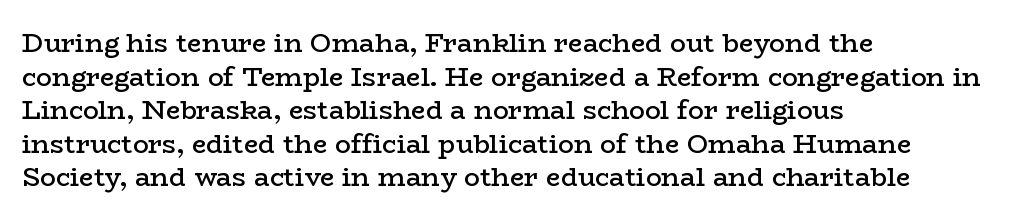
Q: Is the text bold? A: Semi-bold.
Q: Is the text italic (slanted)? A: No, it is upright.
Q: Is the text underlined? A: No.
Q: How is the paragraph aligned? A: Left-aligned.
Q: Is the spacing between letters normal or unusually wide? A: Normal.
Q: Is the spacing between lines tight, normal or loose? A: Normal.
